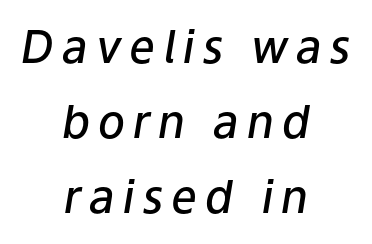
The image shows 45 px semibold type, italic (leaning right); set centered, normal line spacing (1.67x), not underlined; low stroke contrast and a medium x-height.
